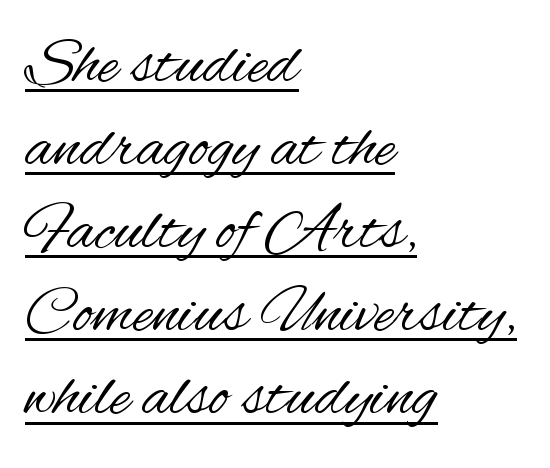
Q: Is the text bold? A: No.
Q: Is the text italic (slanted)? A: Yes.
Q: Is the typeface a serif or a sans-serif typeface? A: Sans-serif.
Q: Is the text underlined? A: Yes.
Q: How is the paragraph aligned? A: Left-aligned.
Q: Is the spacing between letters normal or unusually wide? A: Normal.
Q: Width (condensed, normal, or wide)? A: Condensed.
Q: Stroke contrast? A: Medium.
Q: x-height? A: Small.
Q: Monospaced? A: No.
